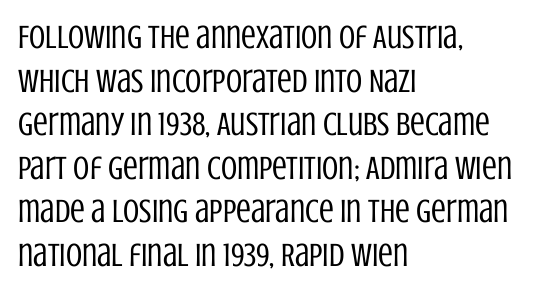
The image shows 33 px regular-weight, condensed sans-serif type, upright; set left-aligned, normal line spacing (1.32x), normal letter spacing, not underlined; low stroke contrast and a large x-height.
